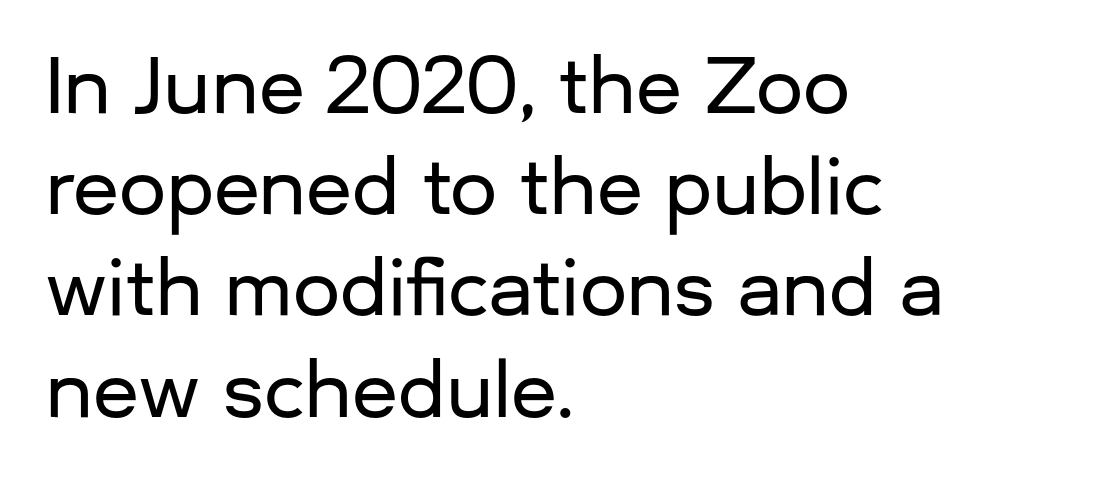
The image shows 75 px sans-serif type, upright; set left-aligned, normal line spacing (1.35x), normal letter spacing, not underlined; low stroke contrast and a medium x-height.
